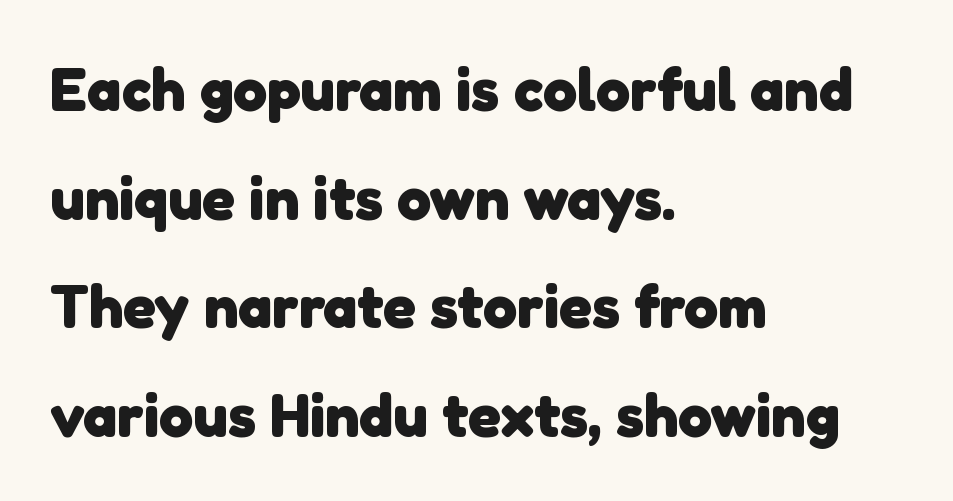
{"serif": "no", "bold": "yes", "weight": "heavy", "width": "normal", "stroke_contrast": "low", "x_height": "medium", "monospaced": "no", "underline": "no", "align": "left", "line_spacing_ratio": 1.78, "letter_spacing": "normal", "letter_spacing_em": 0.0, "glyph_px": 61}
